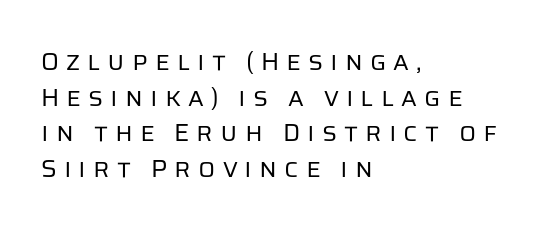
Line beginnings align vertically; line endings do not. Loose tracking; the words dissolve into strings of separated letters. Students, observe: this is what conventionally led text looks like. The letters stand straight up with perfectly vertical stems. The letters look calm and open, with moderate or lighter stems.
